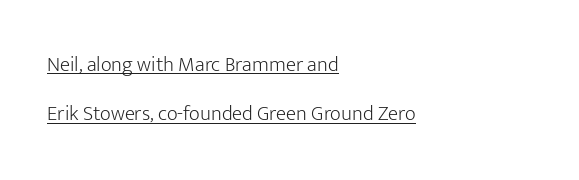
The image shows 21 px text type, upright; set left-aligned, loose line spacing (2.34x), normal letter spacing, underlined.
